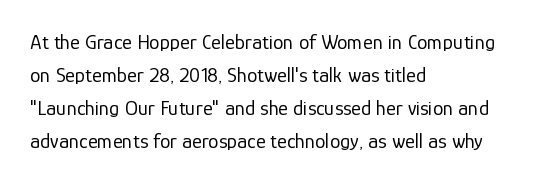
{"italic": "no", "bold": "no", "underline": "no", "align": "left", "line_spacing": "normal", "line_spacing_ratio": 1.57, "letter_spacing": "normal", "letter_spacing_em": 0.0, "glyph_px": 21}
